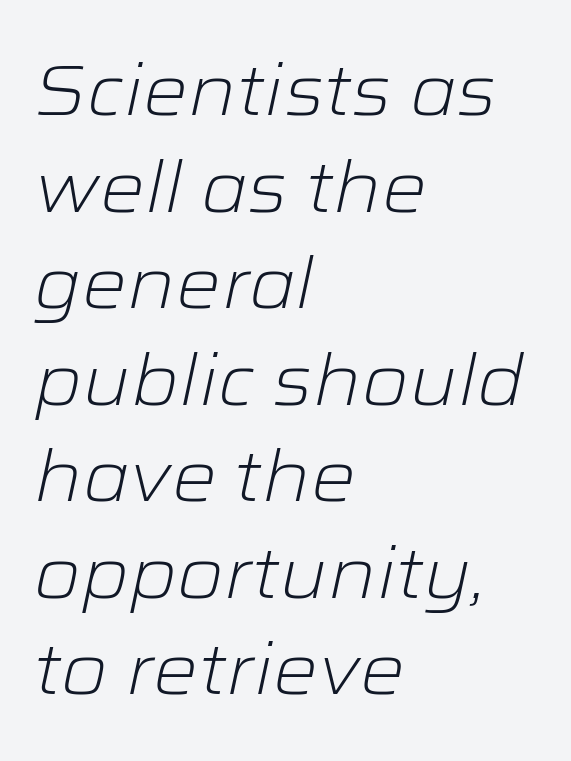
{"italic": "yes", "lean": "right", "slant_degrees": 12, "bold": "no", "weight": "light", "width": "wide", "stroke_contrast": "low", "x_height": "medium", "monospaced": "no", "underline": "no", "align": "left", "line_spacing": "normal", "line_spacing_ratio": 1.36, "letter_spacing": "normal", "letter_spacing_em": 0.0, "glyph_px": 71}
